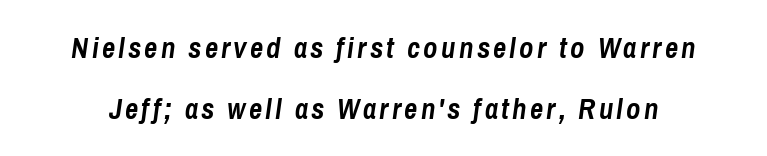
The image shows 29 px semibold, condensed type, italic (leaning right); set loose line spacing (2.1x), not underlined; low stroke contrast and a medium x-height.
